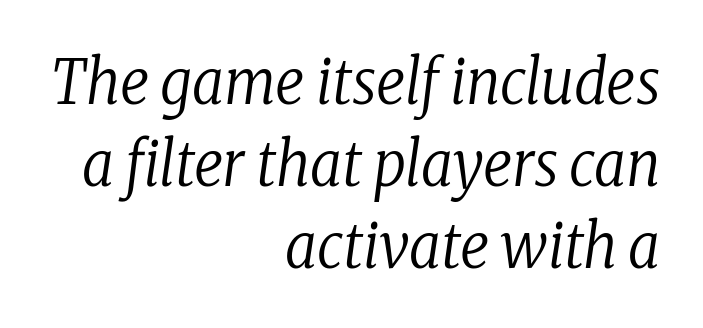
The image shows 62 px regular-weight, condensed serif type, italic (leaning right); set right-aligned, normal line spacing (1.32x), normal letter spacing, not underlined; low stroke contrast and a medium x-height.
